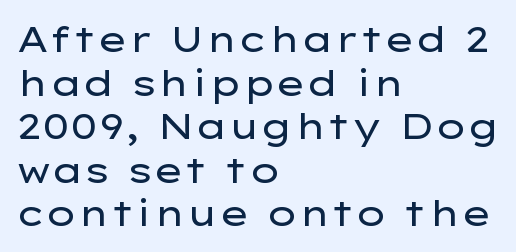
The passage shown is not bold in any degree. The foot of each line stays bare and open. The passage shown has conventional tracking throughout. The letters stand straight up with perfectly vertical stems. The type family on display is of the sans-serif kind.
